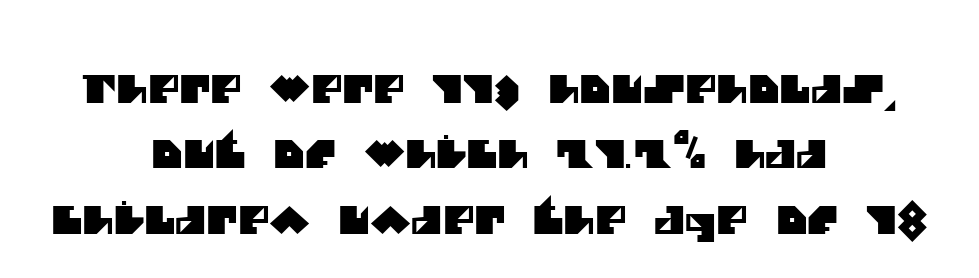
A typesetter would call this proportional, since set widths differ per character. The rendering shows plain stroke endings on the letterforms — a sans-serif design. A clean baseline with only descenders dipping below it. This rendering uses center alignment, leaving both contours irregular but symmetric. Compared with typical body copy, the letter spacing here is the same.
